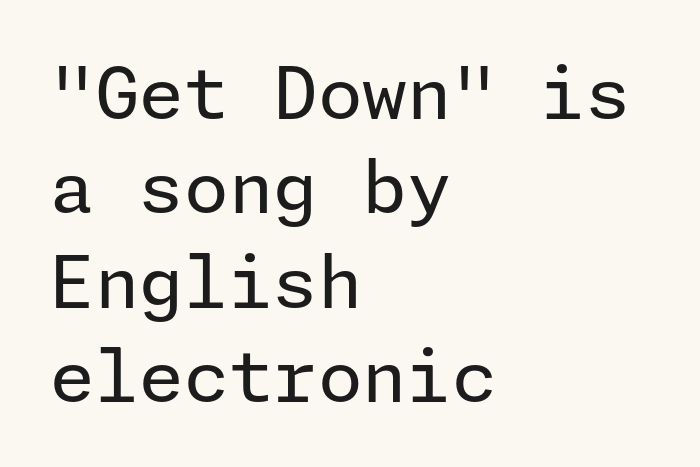
The image shows 72 px regular-weight sans-serif type, upright; set left-aligned, normal line spacing (1.31x), normal letter spacing, not underlined; low stroke contrast and a medium x-height.
